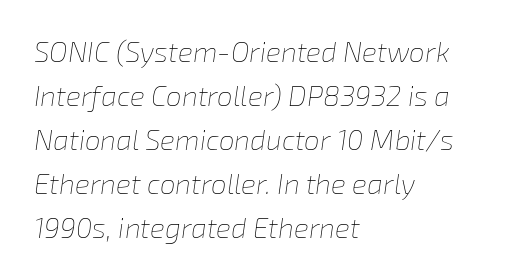
{"italic": "yes", "lean": "right", "slant_degrees": 8, "bold": "no", "weight": "thin", "width": "normal", "stroke_contrast": "low", "x_height": "medium", "monospaced": "no", "underline": "no", "align": "left", "line_spacing": "normal", "line_spacing_ratio": 1.57, "letter_spacing": "normal", "letter_spacing_em": 0.0, "glyph_px": 28}
